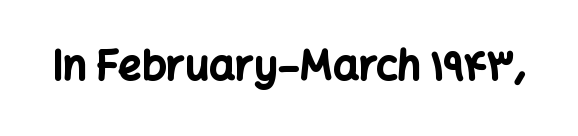
The lettering holds an erect, upright posture throughout. In terms of weight, the rendering is a true, heavy bold. Beneath every word, the page is bare. The type family on display is of the sans-serif kind. Does extra space separate the letters? No, they use regular spacing. Each letter keeps its own natural width here, so spacing adapts to shape.
